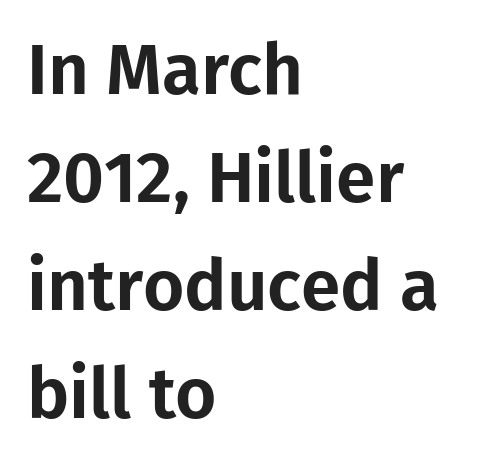
The image shows 71 px sans-serif type, upright; set left-aligned, normal line spacing (1.52x), normal letter spacing, not underlined; low stroke contrast and a medium x-height.
